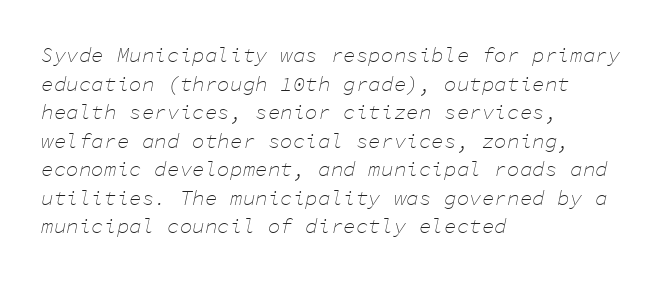
{"italic": "yes", "lean": "right", "slant_degrees": 11, "bold": "no", "underline": "no", "align": "left", "line_spacing": "normal", "line_spacing_ratio": 1.36, "letter_spacing": "normal", "letter_spacing_em": 0.0, "glyph_px": 21}
